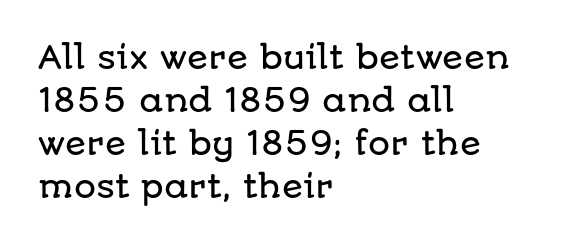
{"serif": "no", "italic": "no", "width": "normal", "stroke_contrast": "low", "x_height": "large", "monospaced": "no", "underline": "no", "align": "left", "line_spacing": "normal", "line_spacing_ratio": 1.39, "letter_spacing": "normal", "letter_spacing_em": 0.0, "glyph_px": 31}
